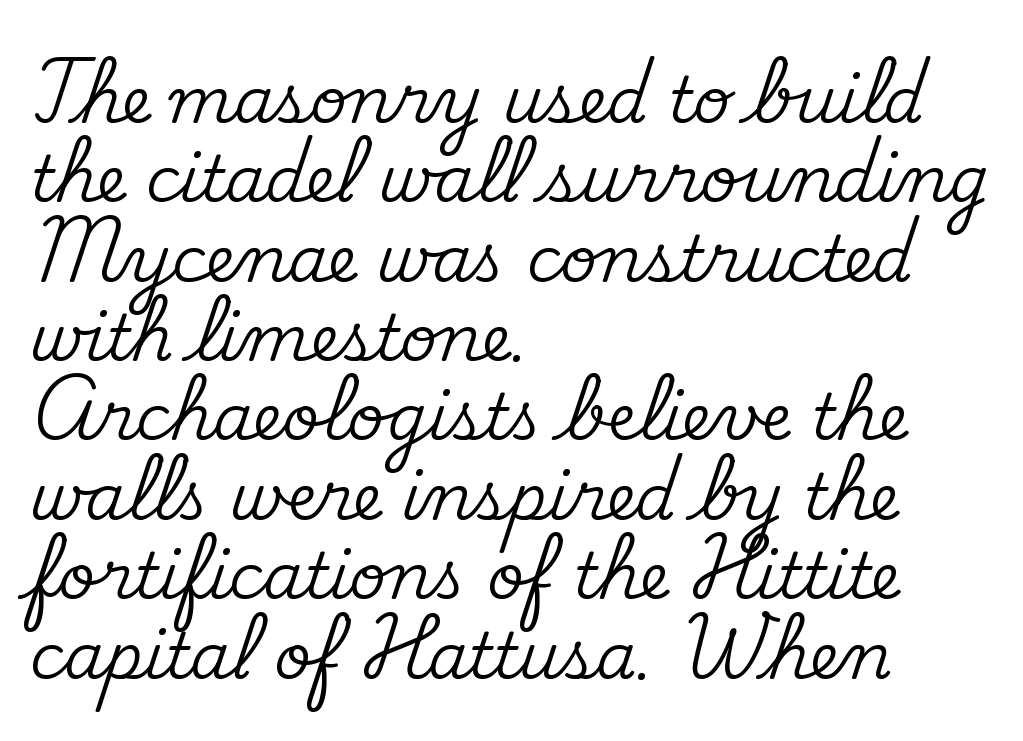
The image shows 64 px text type; set left-aligned, line spacing 1.24x, normal letter spacing, not underlined; medium stroke contrast and a small x-height.
